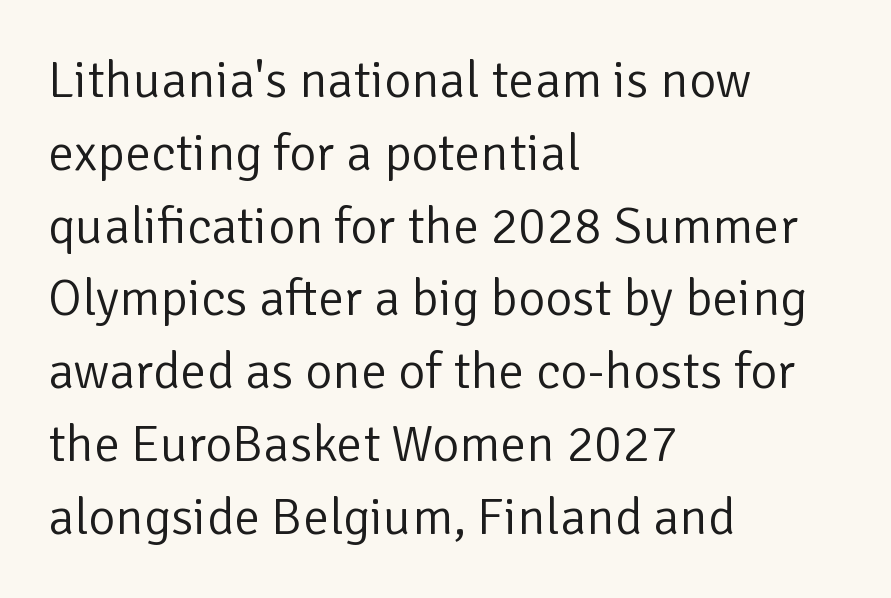
Does the leading feel generous? No, just average. The baseline area is clear. The font family rendered here belongs to the sans-serif group. You could call the tracking neutral — neither tight nor loose.
